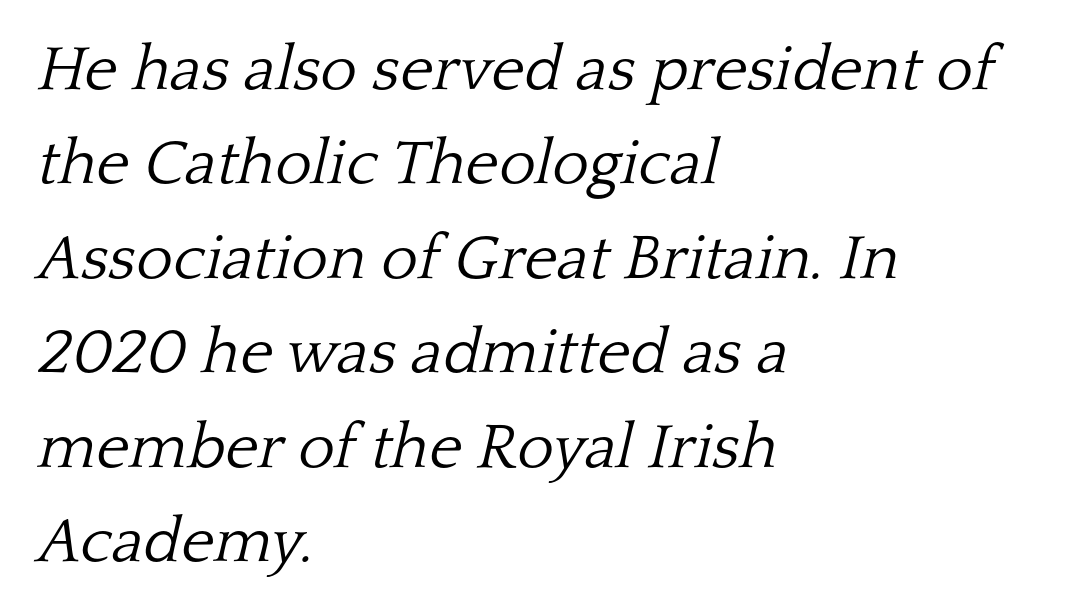
The image shows 63 px light serif type, italic (leaning right); set left-aligned, normal line spacing (1.5x), normal letter spacing, not underlined; low stroke contrast and a medium x-height.
